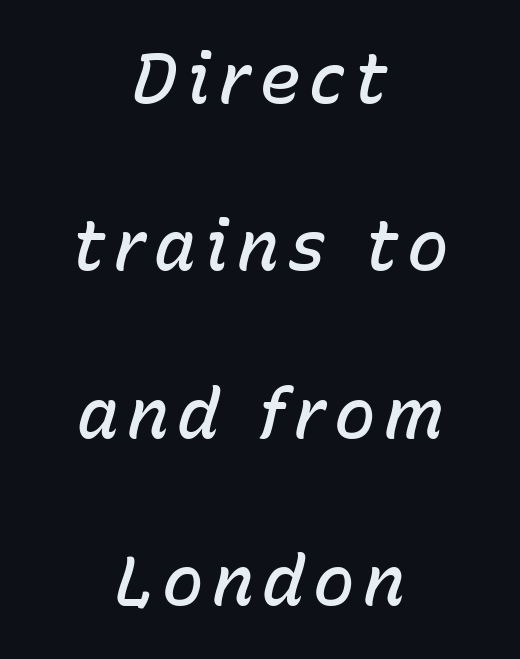
The font's italic variant was chosen for this text. No word sits above an underline. Students, this is semibold: more ink than regular, less than bold. The letters advance in unequal steps, a hallmark of proportional type. The lines are spread far apart with generous leading.
